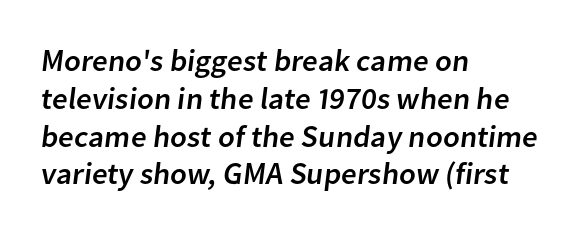
{"serif": "no", "width": "normal", "stroke_contrast": "low", "x_height": "medium", "monospaced": "no", "underline": "no", "align": "left", "line_spacing_ratio": 1.22, "letter_spacing": "normal", "letter_spacing_em": 0.0, "glyph_px": 31}
